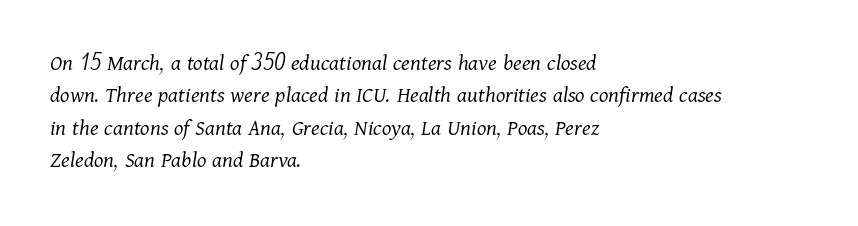
Q: Is the text bold? A: No.
Q: Is the text italic (slanted)? A: Yes, it leans right by about 11 degrees.
Q: Is the text underlined? A: No.
Q: How is the paragraph aligned? A: Left-aligned.
Q: Is the spacing between letters normal or unusually wide? A: Normal.
Q: Is the spacing between lines tight, normal or loose? A: Normal.
